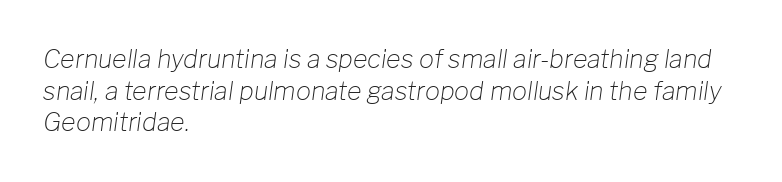
Has an underline been added? It has not. Horizontal bands of white between lines are of average thickness. Nothing heavy about these letters — not bold at all. Yep, that's italic — everything's leaning. Visually the block forms a straight wall on the left and a jagged coastline on the right. In terms of letterspacing, this is plain default setting.
